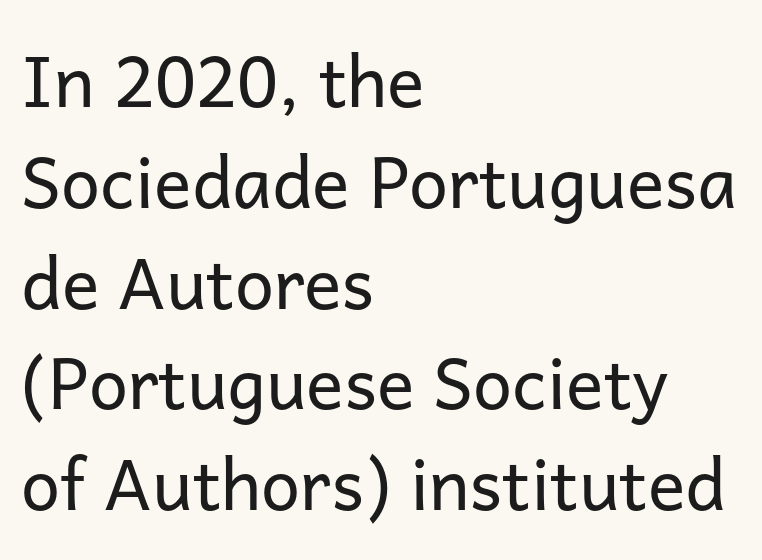
Stroke mass is kept to a normal reading level or below. Underlining? Definitely not there. Nothing unusual about the tracking: characters are spaced as the font intends. Unlike italic type, these characters show no tilt at all. One glance says typical: line gaps are just what's usual. If you drew a ruler down the left edge, every line would touch it.
